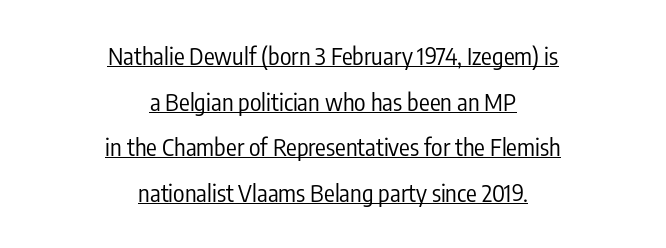
The image shows 24 px text type, upright; set centered, loose line spacing (1.9x), normal letter spacing, underlined.
